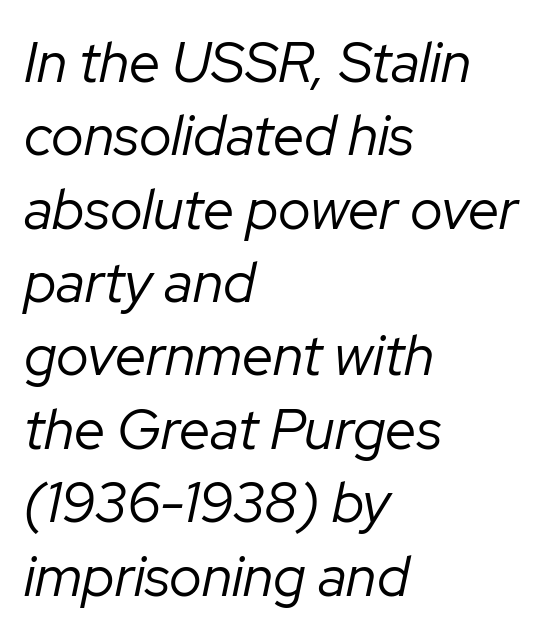
The image shows 56 px regular-weight type, italic (leaning right); set left-aligned, normal line spacing (1.31x), normal letter spacing, not underlined; low stroke contrast and a medium x-height.
